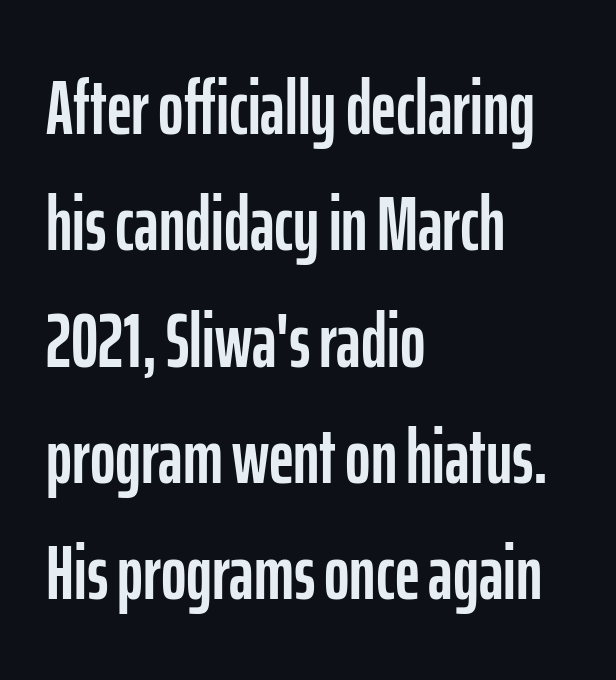
These lines keep a tight, regular rhythm from letter to letter. The block of text has a typical density, with ordinary space between rows. The font's upright variant was chosen for this text. These lines are set flush left with a ragged right edge. You can tell from the bare stems that sans-serif type was used.
